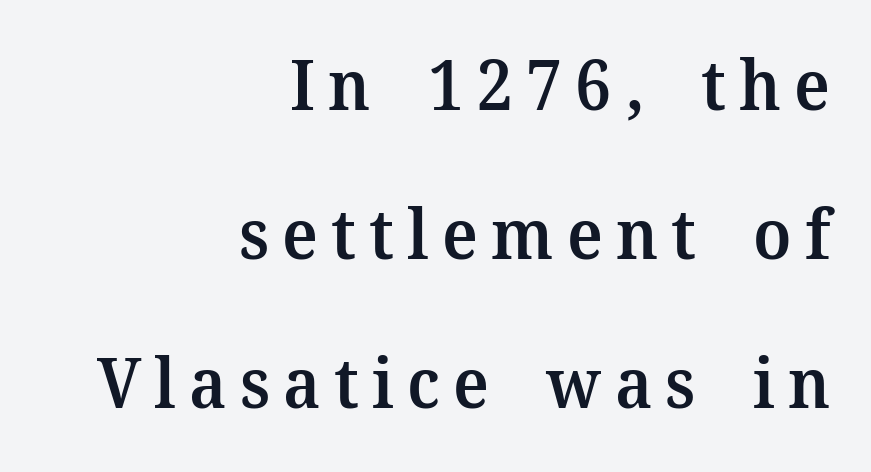
{"serif": "yes", "italic": "no", "bold": "semi", "weight": "semibold", "width": "normal", "stroke_contrast": "medium", "x_height": "medium", "monospaced": "no", "underline": "no", "align": "right", "line_spacing": "loose", "line_spacing_ratio": 2.16, "glyph_px": 69}
